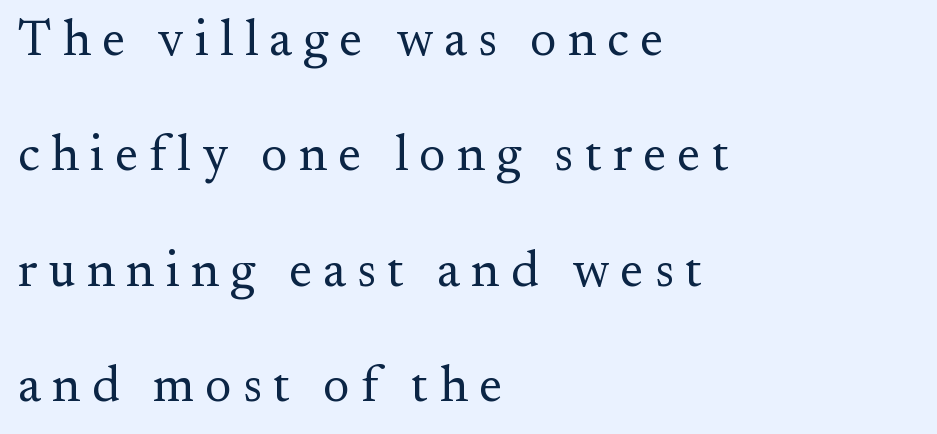
This block would shrink considerably if given ordinary leading; it's expanded now. The face looks like a standard text weight, possibly lighter. Character widths vary here, with narrow letters taking less room than wide ones. This sample uses an upright cut, with every glyph sitting square on the baseline. This rendering features lettering with no underline.
